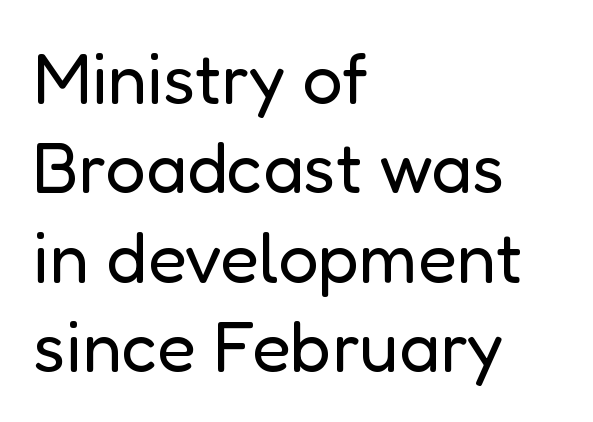
{"serif": "no", "italic": "no", "bold": "no", "weight": "regular", "width": "normal", "stroke_contrast": "low", "x_height": "medium", "monospaced": "no", "underline": "no", "align": "left", "line_spacing": "normal", "line_spacing_ratio": 1.26, "letter_spacing": "normal", "letter_spacing_em": 0.0, "glyph_px": 71}
